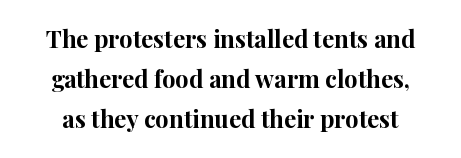
Look at the tracking — it's just the regular setting, nothing added. A clean baseline with only descenders dipping below it. Students, observe: this is what conventionally led text looks like. Vertical strokes here are truly vertical.
